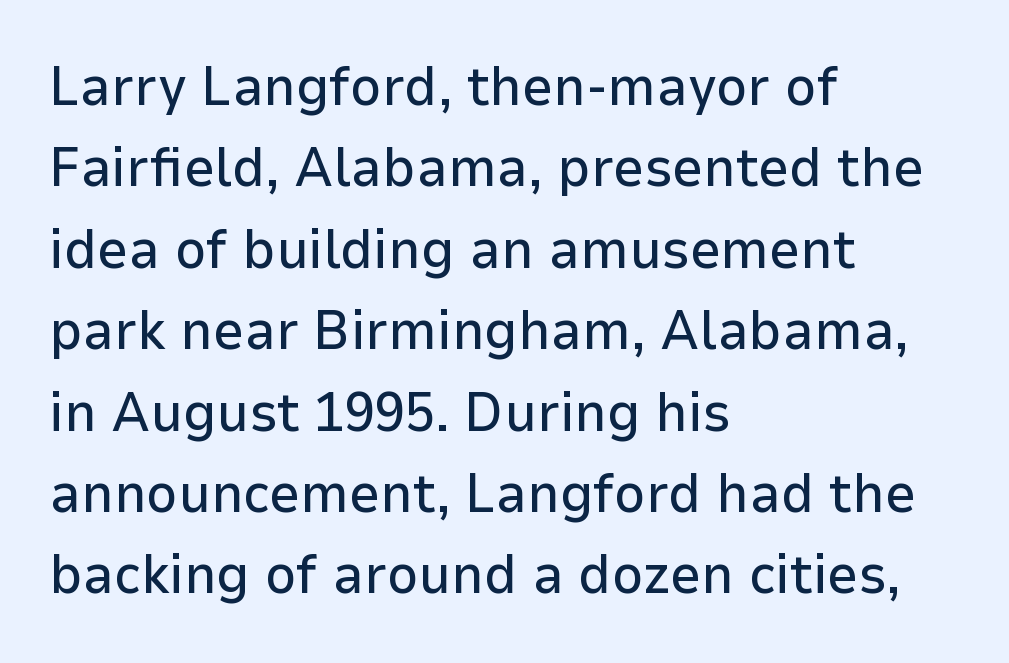
Q: Is the text italic (slanted)? A: No, it is upright.
Q: Is the typeface a serif or a sans-serif typeface? A: Sans-serif.
Q: Is the text underlined? A: No.
Q: How is the paragraph aligned? A: Left-aligned.
Q: Is the spacing between letters normal or unusually wide? A: Normal.
Q: Is the spacing between lines tight, normal or loose? A: Normal.
Q: Width (condensed, normal, or wide)? A: Normal.
Q: Stroke contrast? A: Low.
Q: x-height? A: Medium.
Q: Monospaced? A: No.
